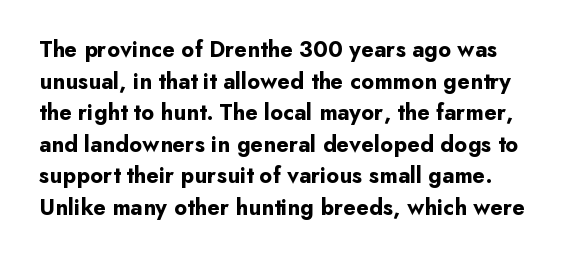
The image shows 23 px bold type, upright; set left-aligned, normal line spacing (1.37x), normal letter spacing, not underlined.
